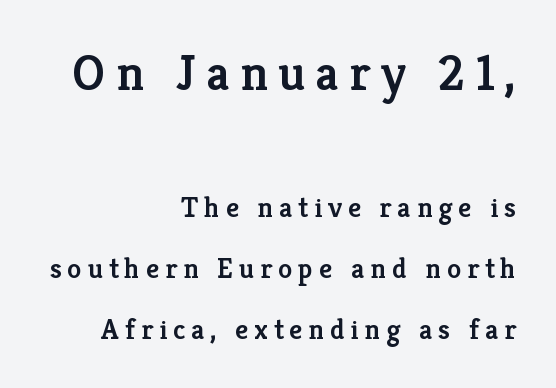
Q: Is the text bold? A: Semi-bold.
Q: Is the text italic (slanted)? A: No, it is upright.
Q: Is the typeface a serif or a sans-serif typeface? A: Serif.
Q: Is the text underlined? A: No.
Q: How is the paragraph aligned? A: Right-aligned.
Q: Is the spacing between letters normal or unusually wide? A: Unusually wide.
Q: Is the spacing between lines tight, normal or loose? A: Loose.
Q: Which block of text is set in a larger size, the first (top) or the second (bottom)? A: The first (top) one.
Q: Width (condensed, normal, or wide)? A: Normal.
Q: Stroke contrast? A: Low.
Q: x-height? A: Medium.
Q: Monospaced? A: No.
